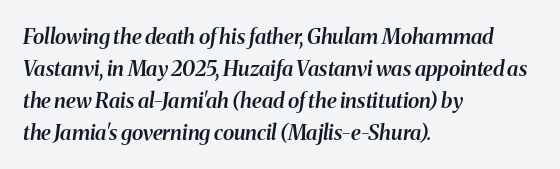
Words appear dense and cohesive because spacing is normal. Words float on clear page, feet unadorned. Baseline-to-baseline distance is the conventional proportion of letter height. The ragged edge is on the right, which tells us the setting is flush left.
